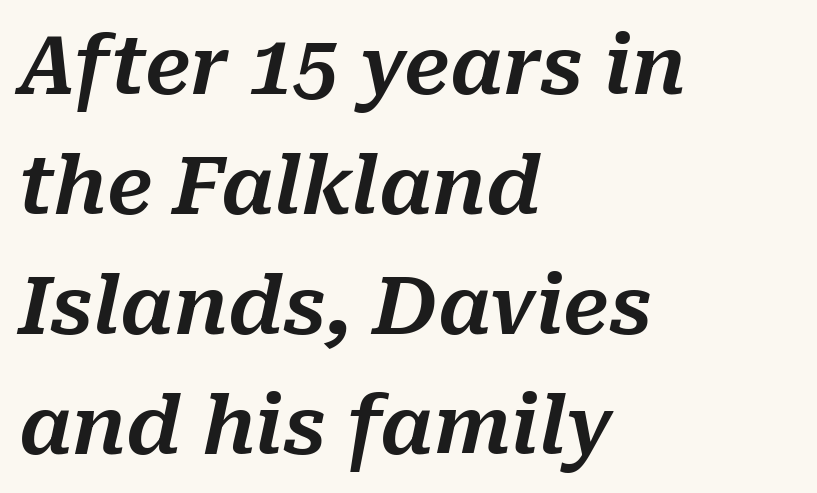
The vertical gap from one line to the next is medium. Emphasis-style slanted type is in use. Visually the block forms a straight wall on the left and a jagged coastline on the right. No word sits above an underline. These lines are rendered in a variable-pitch font. The face used here is rendered with its standard letterfit.
